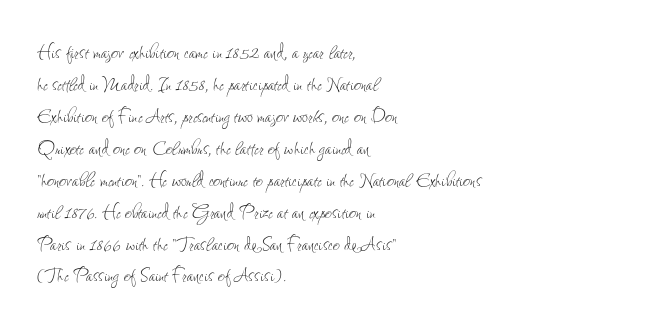
A bare baseline throughout the passage. Leftover space on each line is placed entirely after the last word. Regarding leading, the lines here are spaced in the standard way. Inter-character spacing is left at the font's built-in metrics. Compared with a typical body face, this is equally light or lighter still.
